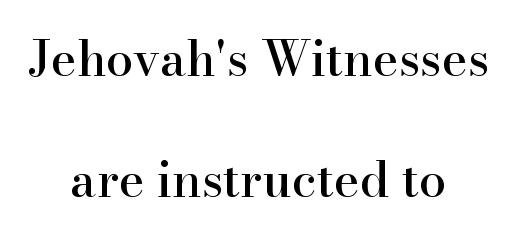
{"serif": "yes", "italic": "no", "width": "normal", "stroke_contrast": "high", "x_height": "small", "monospaced": "no", "underline": "no", "align": "center", "line_spacing": "loose", "line_spacing_ratio": 2.46, "letter_spacing": "normal", "letter_spacing_em": 0.0, "glyph_px": 49}
